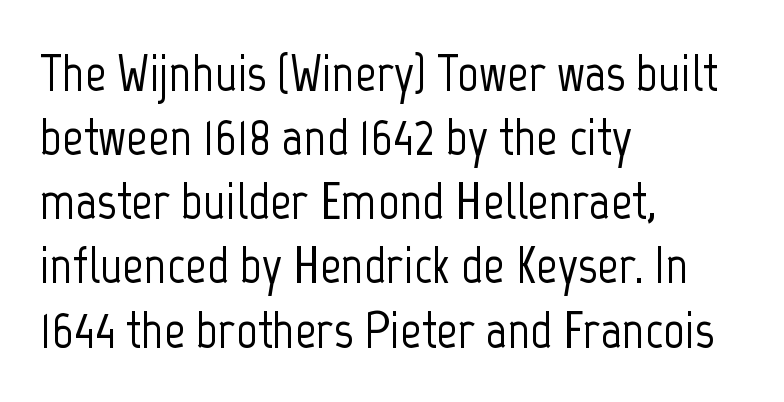
The image shows 53 px condensed sans-serif type, upright; set left-aligned, line spacing 1.21x, normal letter spacing, not underlined; low stroke contrast and a medium x-height.
